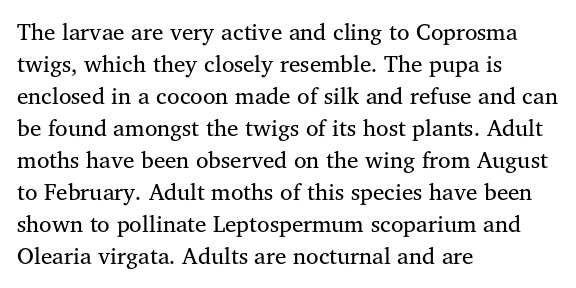
Q: Is the text bold? A: No.
Q: Is the text italic (slanted)? A: No, it is upright.
Q: Is the text underlined? A: No.
Q: How is the paragraph aligned? A: Left-aligned.
Q: Is the spacing between letters normal or unusually wide? A: Normal.
Q: Is the spacing between lines tight, normal or loose? A: Normal.
